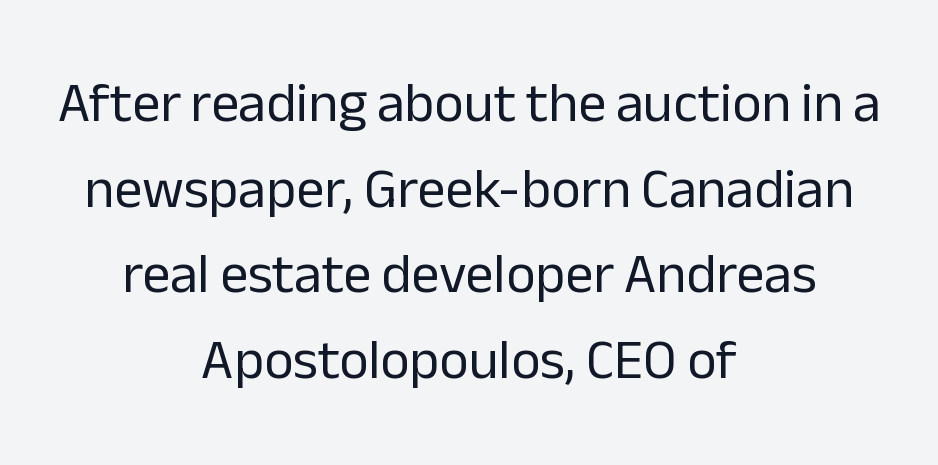
Q: Is the text bold? A: No.
Q: Is the text italic (slanted)? A: No, it is upright.
Q: Is the typeface a serif or a sans-serif typeface? A: Sans-serif.
Q: Is the text underlined? A: No.
Q: How is the paragraph aligned? A: Centered.
Q: Is the spacing between letters normal or unusually wide? A: Normal.
Q: Is the spacing between lines tight, normal or loose? A: Normal.
Q: Width (condensed, normal, or wide)? A: Normal.
Q: Stroke contrast? A: Low.
Q: x-height? A: Medium.
Q: Monospaced? A: No.
